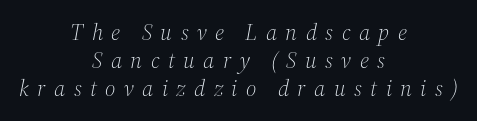
Q: Is the text bold? A: No.
Q: Is the text italic (slanted)? A: Yes, it leans right by about 12 degrees.
Q: Is the text underlined? A: No.
Q: How is the paragraph aligned? A: Centered.
Q: Is the spacing between letters normal or unusually wide? A: Unusually wide.
